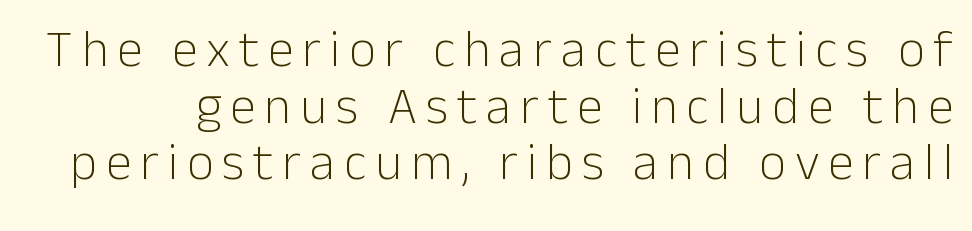
{"serif": "no", "italic": "no", "bold": "no", "weight": "light", "width": "normal", "stroke_contrast": "low", "x_height": "medium", "monospaced": "no", "underline": "no", "line_spacing": "tight", "line_spacing_ratio": 1.09, "glyph_px": 52}
